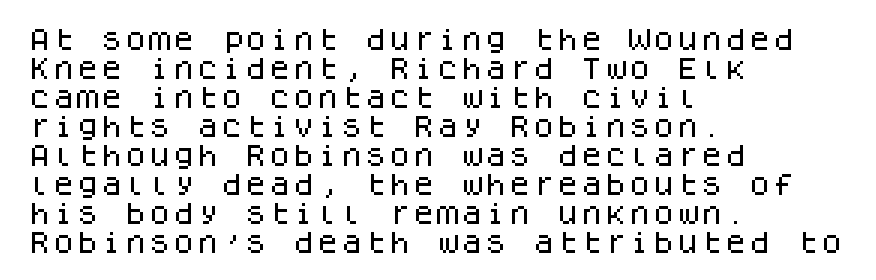
{"italic": "no", "underline": "no", "align": "left", "line_spacing_ratio": 1.21, "letter_spacing": "normal", "letter_spacing_em": 0.0, "glyph_px": 24}
